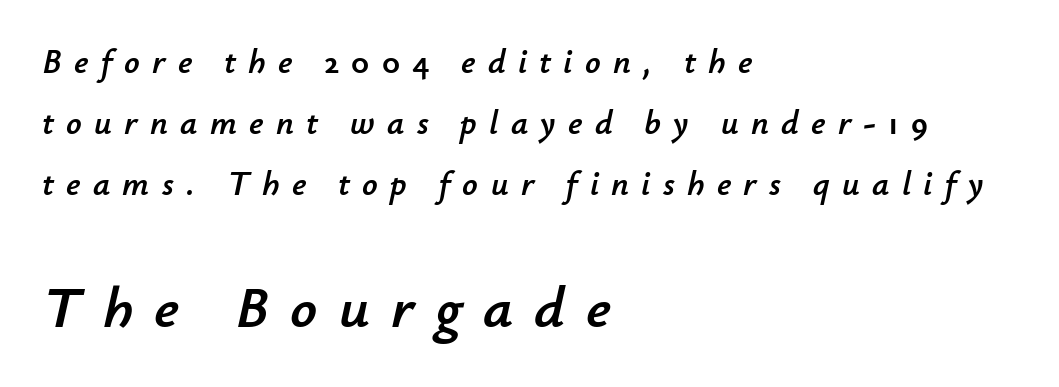
Varying glyph widths throughout — classic text-font behaviour. You can tell it's italic because the verticals aren't actually vertical. Caption: multi-line text, flush left, ragged right. Here the second block reads like a headline and the first like body copy. Display-style spreading of the glyphs; the letterfit is very open. Plain, unruled lines of type.
